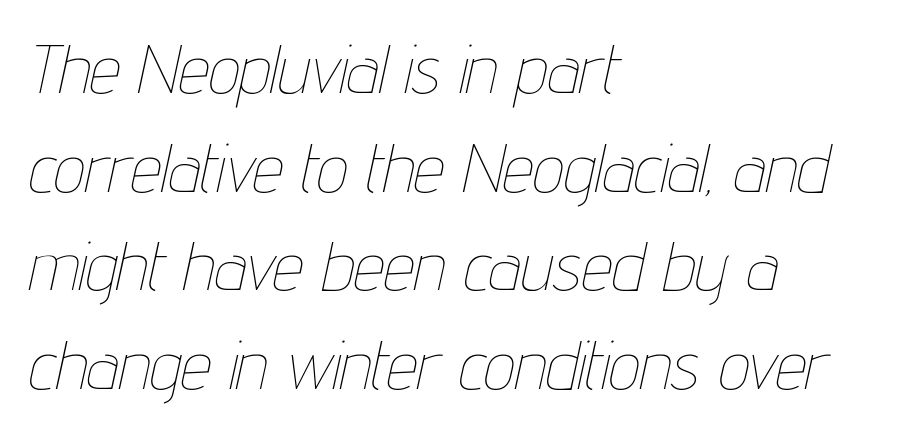
{"italic": "yes", "lean": "right", "slant_degrees": 12, "bold": "no", "weight": "thin", "width": "condensed", "stroke_contrast": "low", "x_height": "medium", "monospaced": "no", "underline": "no", "align": "left", "line_spacing": "normal", "line_spacing_ratio": 1.43, "letter_spacing": "normal", "letter_spacing_em": 0.0, "glyph_px": 69}
